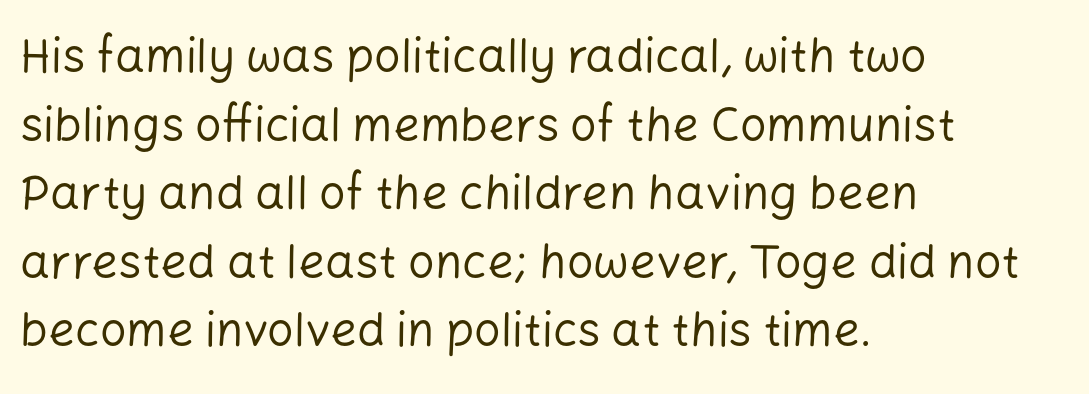
Q: Is the text bold? A: No.
Q: Is the text italic (slanted)? A: No, it is upright.
Q: Is the typeface a serif or a sans-serif typeface? A: Sans-serif.
Q: Is the text underlined? A: No.
Q: How is the paragraph aligned? A: Left-aligned.
Q: Is the spacing between letters normal or unusually wide? A: Normal.
Q: Is the spacing between lines tight, normal or loose? A: Normal.
Q: Width (condensed, normal, or wide)? A: Normal.
Q: Stroke contrast? A: Low.
Q: x-height? A: Medium.
Q: Monospaced? A: No.
